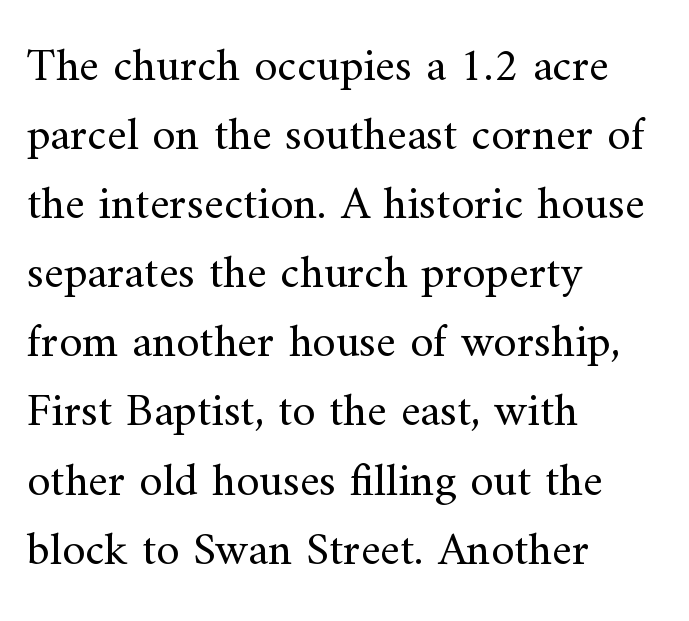
Reading down the block, your eye returns to a fixed left position each line. Nope, not italic — everything's standing straight. The line-height multiplier appears to be the usual default. The baseline area is clear. Counters stay open thanks to moderate or lighter strokes.
